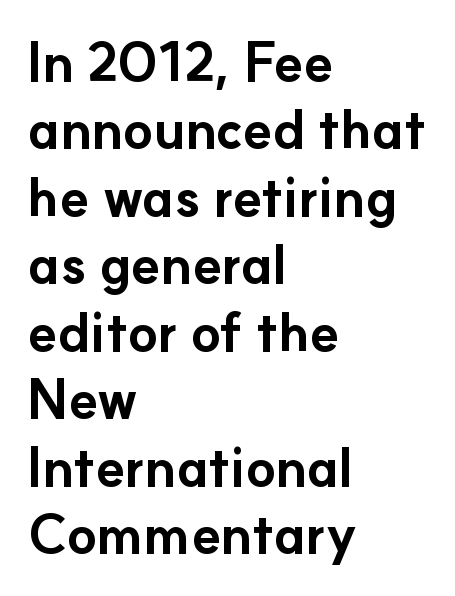
Rendered with straight, roman letterforms. What's the leading like? Ordinary, nothing unusual. Typesetter's note: full bold, strokes at maximum text heaviness. Line starts are locked; line ends wander. Font category for this specimen: sans-serif. Note the varied advance widths — an 'i' is clearly narrower than an 'm'.
